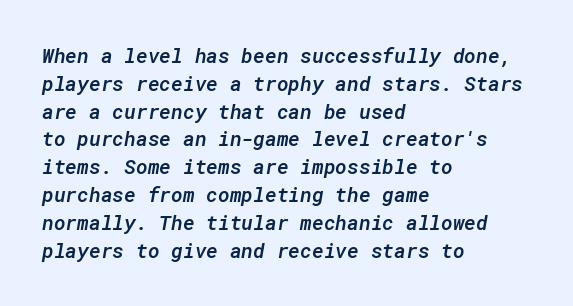
{"italic": "yes", "lean": "right", "slant_degrees": 10, "bold": "semi", "underline": "no", "align": "left", "line_spacing": "normal", "line_spacing_ratio": 1.39, "letter_spacing": "normal", "letter_spacing_em": 0.0, "glyph_px": 20}
